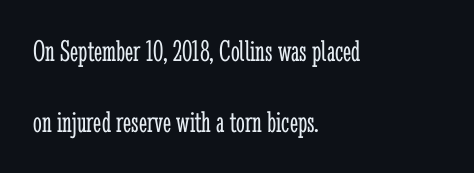
The image shows 31 px light, condensed serif type, upright; set left-aligned, loose line spacing (2.28x), normal letter spacing, not underlined; low stroke contrast and a medium x-height.
